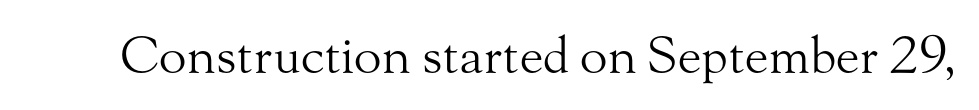
The passage shown is typed in a proportional face where columns would drift. Glance below the letters and you will spot only blank space. Compared with a typical body face, this is equally light or lighter still. Are there feet on the stems? There are — it's a serif. Honestly, the letter spacing is just normal — you wouldn't notice it. Upright lettering throughout.
